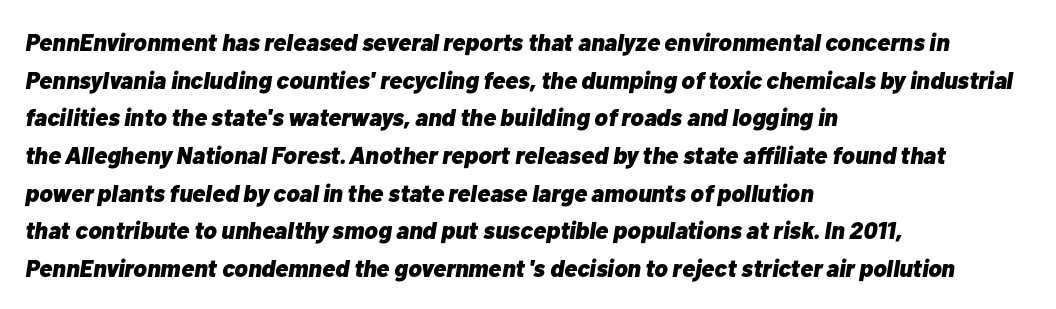
{"italic": "yes", "lean": "right", "slant_degrees": 10, "bold": "yes", "underline": "no", "align": "left", "line_spacing": "normal", "line_spacing_ratio": 1.57, "letter_spacing": "normal", "letter_spacing_em": 0.0, "glyph_px": 24}
